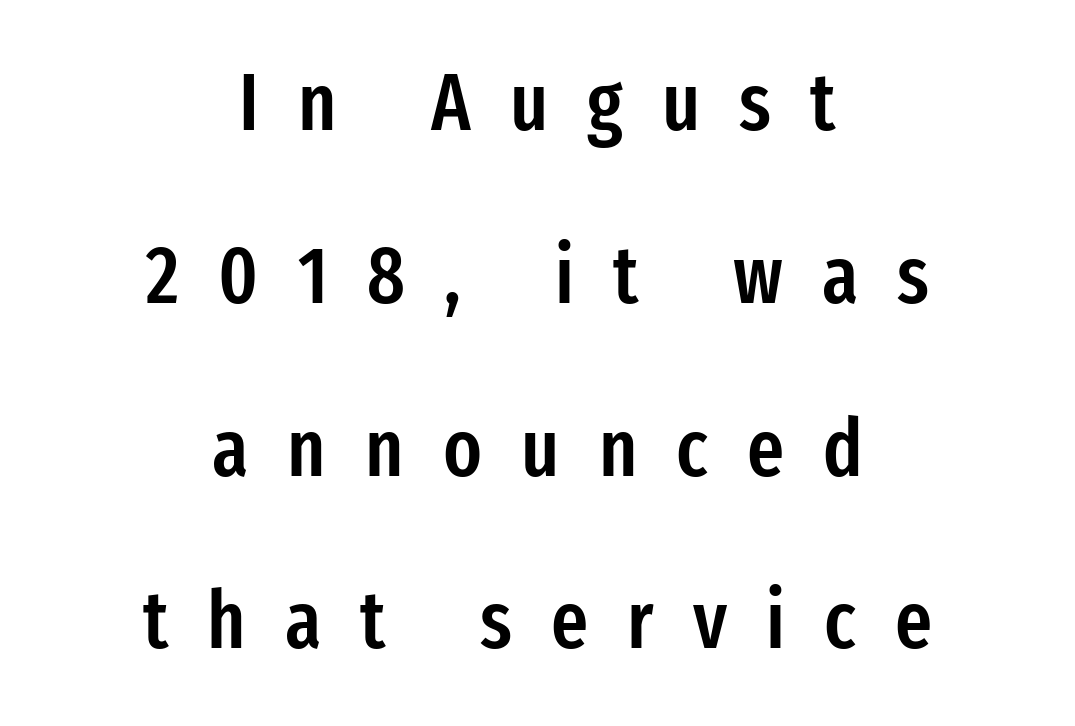
Q: Is the text bold? A: Semi-bold.
Q: Is the text italic (slanted)? A: No, it is upright.
Q: Is the typeface a serif or a sans-serif typeface? A: Sans-serif.
Q: Is the text underlined? A: No.
Q: How is the paragraph aligned? A: Centered.
Q: Is the spacing between letters normal or unusually wide? A: Unusually wide.
Q: Is the spacing between lines tight, normal or loose? A: Loose.
Q: Width (condensed, normal, or wide)? A: Condensed.
Q: Stroke contrast? A: Low.
Q: x-height? A: Medium.
Q: Monospaced? A: No.
